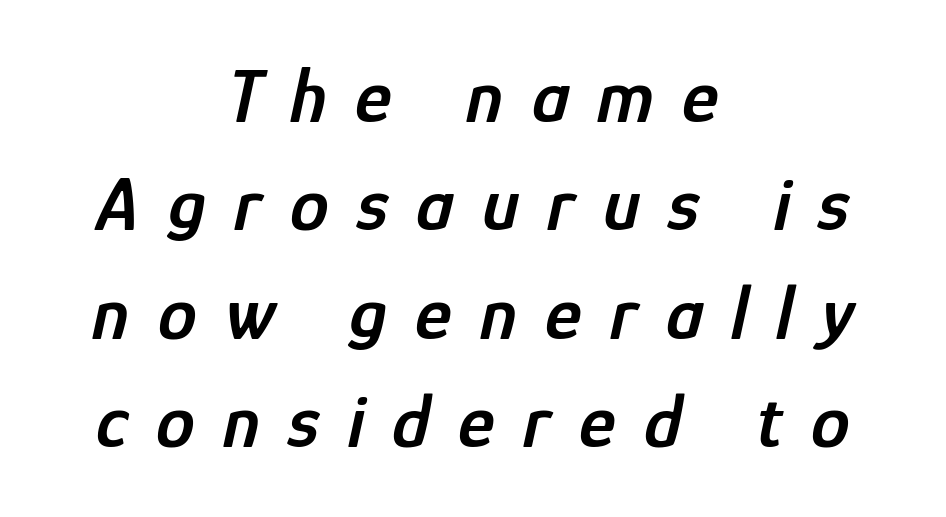
{"italic": "yes", "lean": "right", "slant_degrees": 12, "bold": "semi", "weight": "semibold", "width": "condensed", "stroke_contrast": "low", "x_height": "medium", "monospaced": "no", "underline": "no", "align": "center", "line_spacing": "normal", "line_spacing_ratio": 1.39, "letter_spacing": "wide", "letter_spacing_em": 0.36, "glyph_px": 78}
